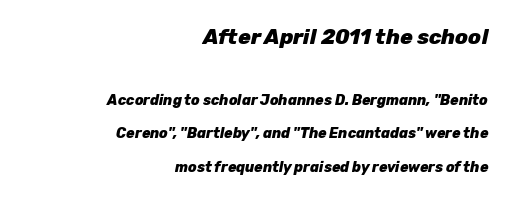
{"italic": "yes", "lean": "right", "slant_degrees": 12, "bold": "yes", "underline": "no", "align": "right", "line_spacing": "loose", "line_spacing_ratio": 2.39, "letter_spacing": "normal", "letter_spacing_em": 0.0, "larger_block": "first", "size_ratio": 1.5, "glyph_px": 21}
